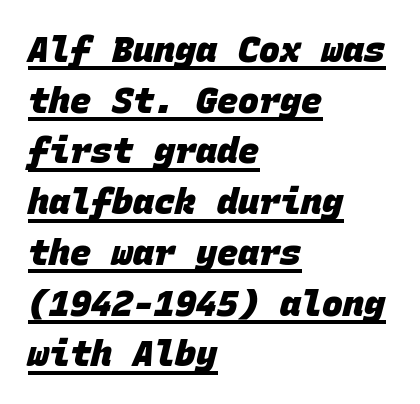
Q: Is the text bold? A: Yes.
Q: Is the typeface a serif or a sans-serif typeface? A: Sans-serif.
Q: Is the text underlined? A: Yes.
Q: How is the paragraph aligned? A: Left-aligned.
Q: Is the spacing between letters normal or unusually wide? A: Normal.
Q: Is the spacing between lines tight, normal or loose? A: Normal.
Q: Width (condensed, normal, or wide)? A: Normal.
Q: Stroke contrast? A: Low.
Q: x-height? A: Large.
Q: Monospaced? A: Yes.
